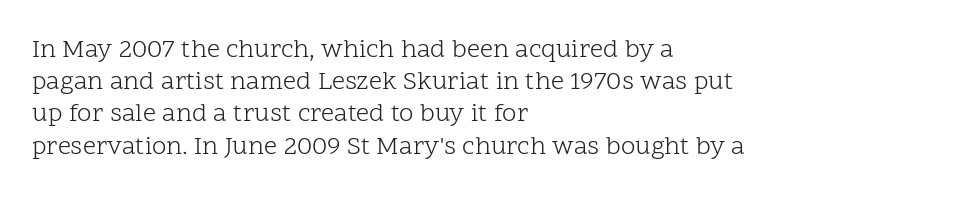
Q: Is the text bold? A: No.
Q: Is the text italic (slanted)? A: No, it is upright.
Q: Is the text underlined? A: No.
Q: How is the paragraph aligned? A: Left-aligned.
Q: Is the spacing between letters normal or unusually wide? A: Normal.
